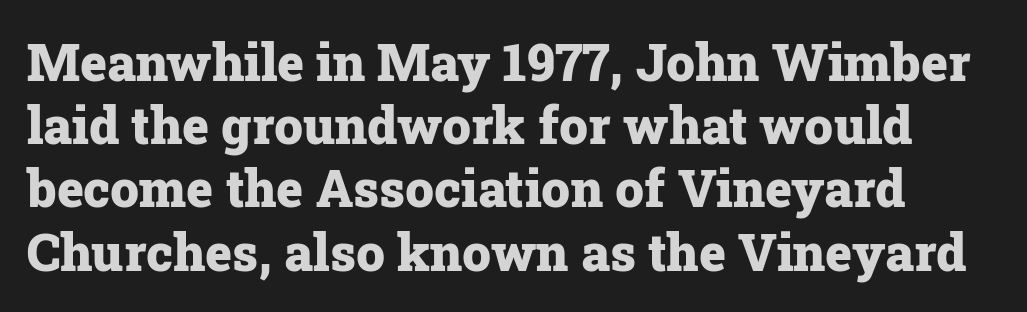
Q: Is the text bold? A: Yes.
Q: Is the text italic (slanted)? A: No, it is upright.
Q: Is the typeface a serif or a sans-serif typeface? A: Serif.
Q: Is the text underlined? A: No.
Q: Is the spacing between letters normal or unusually wide? A: Normal.
Q: Width (condensed, normal, or wide)? A: Normal.
Q: Stroke contrast? A: Low.
Q: x-height? A: Medium.
Q: Monospaced? A: No.
